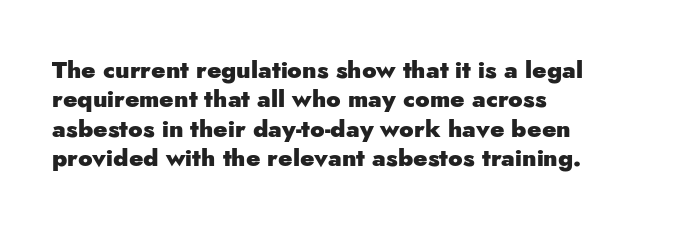
{"italic": "no", "bold": "yes", "underline": "no", "align": "left", "line_spacing_ratio": 1.22, "letter_spacing": "normal", "letter_spacing_em": 0.0, "glyph_px": 24}
